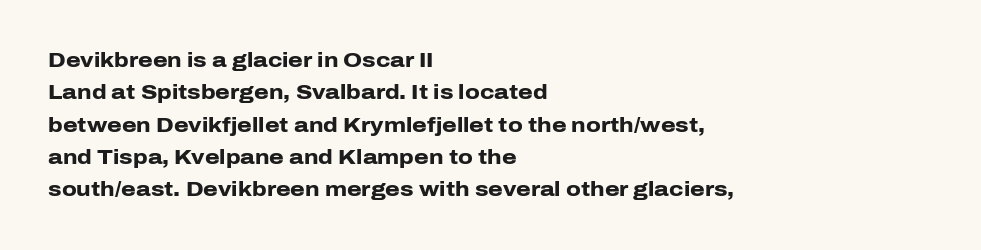
The image shows 21 px bold type, upright; set left-aligned, normal line spacing (1.54x), normal letter spacing, not underlined.
